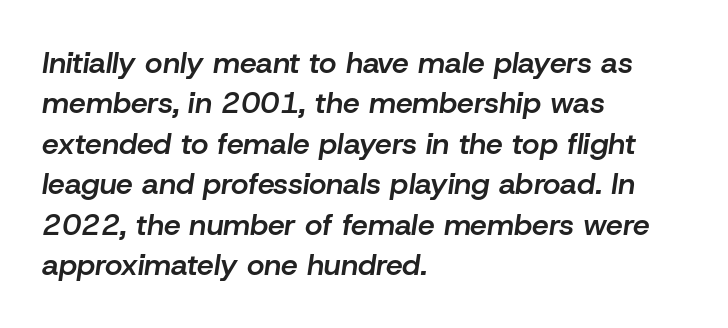
The passage shown is typed in a proportional face where columns would drift. Notice how the stems are inclined rather than vertical — that's the hallmark of italics. Line beginnings align vertically; line endings do not. Honestly, there is no underline to notice here at all. These lines sit exactly where default settings would place them.
